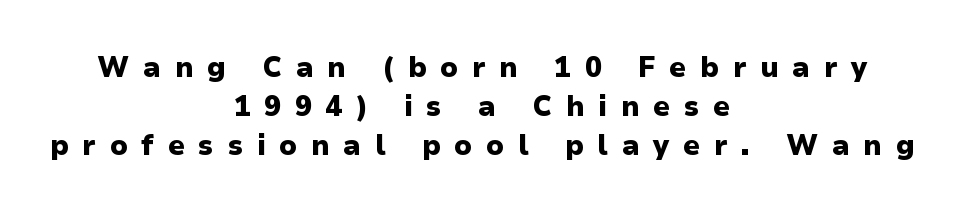
The image shows 28 px heavy sans-serif type, upright; set centered, normal line spacing (1.4x), unusually wide letter spacing (+0.49 em), not underlined; low stroke contrast and a medium x-height.
